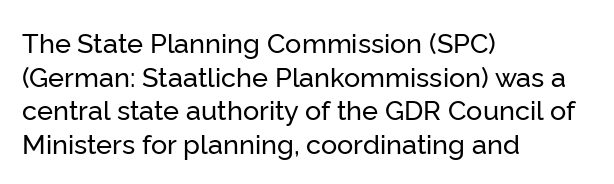
Q: Is the text italic (slanted)? A: No, it is upright.
Q: Is the text underlined? A: No.
Q: How is the paragraph aligned? A: Left-aligned.
Q: Is the spacing between letters normal or unusually wide? A: Normal.
Q: Is the spacing between lines tight, normal or loose? A: Normal.
